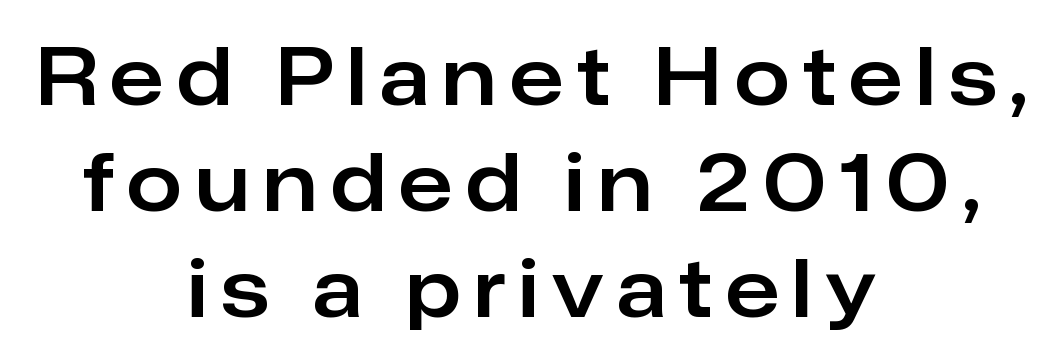
No italicization has been applied; the sample stays upright. This sample has the flowing, uneven cadence of proportional lettering. These lines are centered, leaving both edges ragged. Horizontal bands of white between lines are of average thickness. Are there feet on the stems? There aren't — it's a sans.
